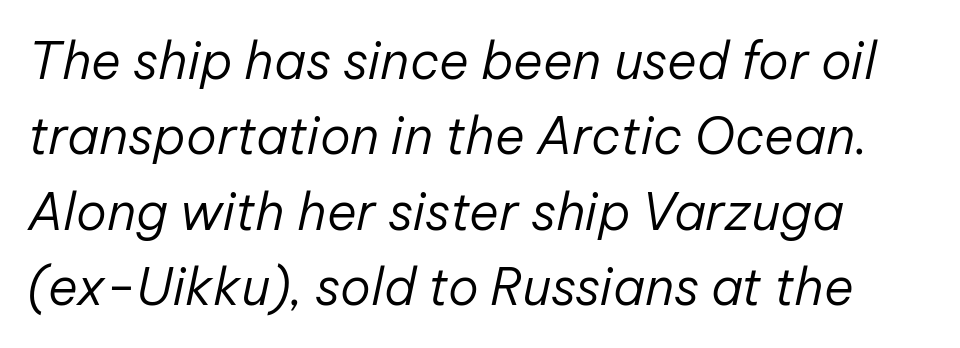
Q: Is the text bold? A: No.
Q: Is the text italic (slanted)? A: Yes, it leans right by about 12 degrees.
Q: Is the text underlined? A: No.
Q: Is the spacing between letters normal or unusually wide? A: Normal.
Q: Is the spacing between lines tight, normal or loose? A: Normal.
Q: Width (condensed, normal, or wide)? A: Normal.
Q: Stroke contrast? A: Low.
Q: x-height? A: Medium.
Q: Monospaced? A: No.
